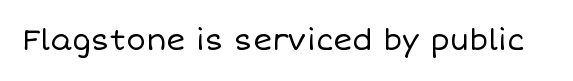
{"italic": "no", "bold": "no", "weight": "regular", "width": "normal", "stroke_contrast": "low", "x_height": "large", "monospaced": "no", "underline": "no", "letter_spacing": "normal", "letter_spacing_em": 0.0, "glyph_px": 29}
